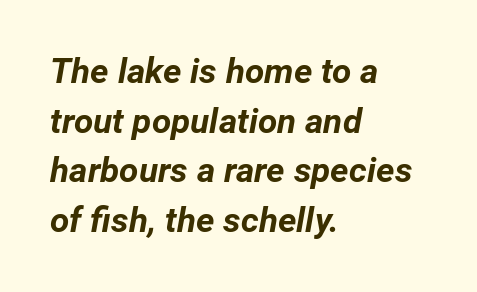
The image shows 35 px bold type, italic (leaning right); set left-aligned, normal line spacing (1.42x), normal letter spacing, not underlined; low stroke contrast and a medium x-height.
